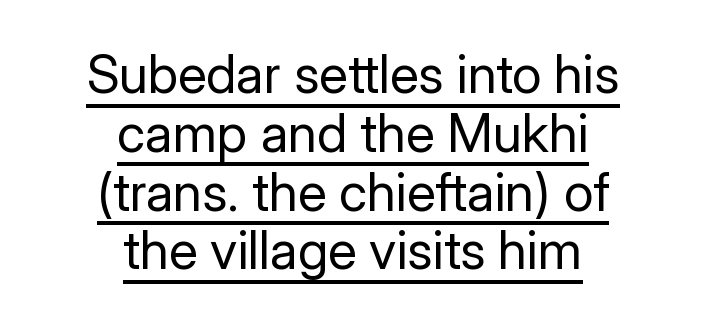
Q: Is the text bold? A: No.
Q: Is the text italic (slanted)? A: No, it is upright.
Q: Is the typeface a serif or a sans-serif typeface? A: Sans-serif.
Q: Is the text underlined? A: Yes.
Q: How is the paragraph aligned? A: Centered.
Q: Is the spacing between letters normal or unusually wide? A: Normal.
Q: Is the spacing between lines tight, normal or loose? A: Tight.
Q: Width (condensed, normal, or wide)? A: Normal.
Q: Stroke contrast? A: Low.
Q: x-height? A: Medium.
Q: Monospaced? A: No.
